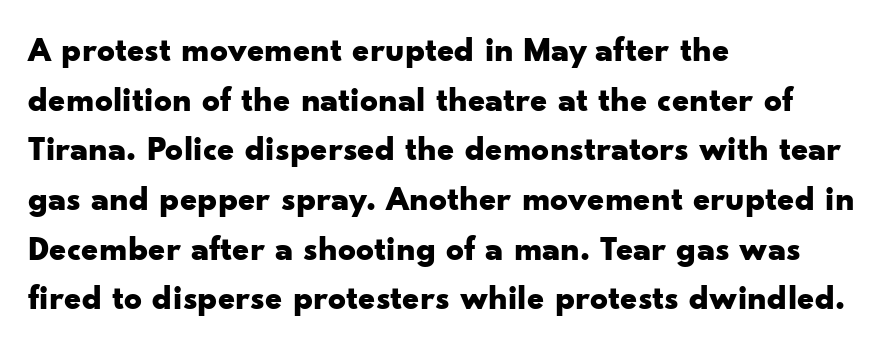
In terms of weight, the rendering is a true, heavy bold. The face used here is a sans, in the tradition of grotesques and geometrics. Ordinary non-slanted type is in use. Nobody touched the tracking dial on this one. Type without underlining. The rows are spaced the way most documents space them.
